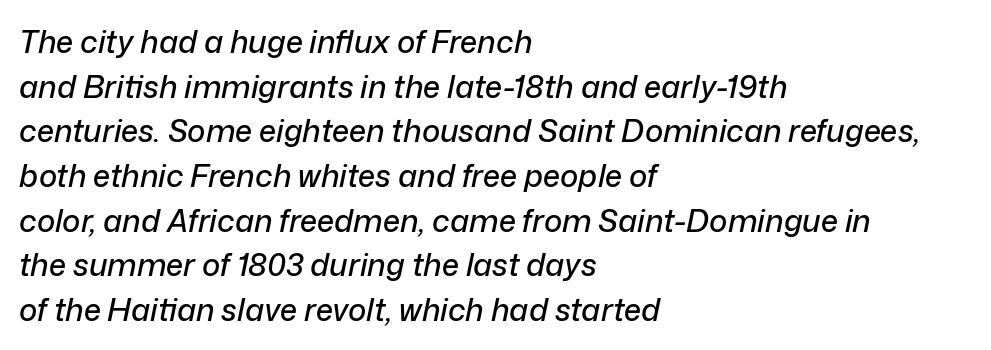
The image shows 31 px text type, italic (leaning right); set left-aligned, normal line spacing (1.44x), normal letter spacing, not underlined; low stroke contrast and a medium x-height.
